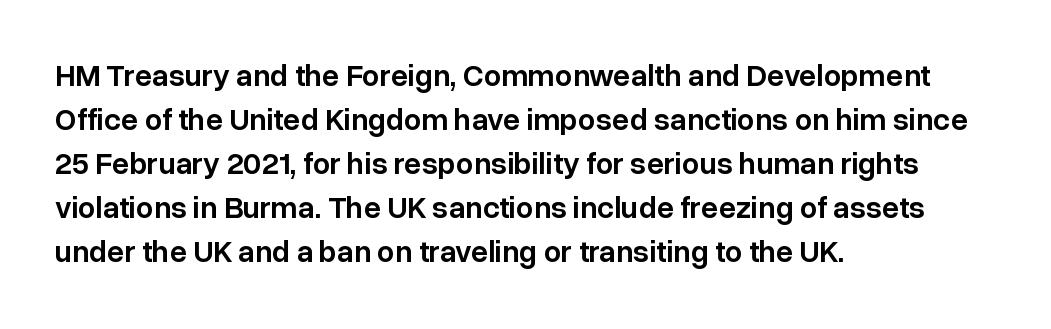
The image shows 31 px semibold sans-serif type, upright; set left-aligned, normal line spacing (1.42x), normal letter spacing, not underlined; low stroke contrast and a medium x-height.
